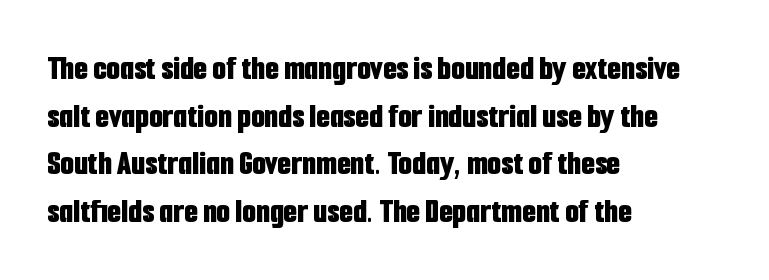
The image shows 35 px bold, condensed sans-serif type, upright; set left-aligned, normal line spacing (1.36x), normal letter spacing, not underlined; low stroke contrast and a medium x-height.
